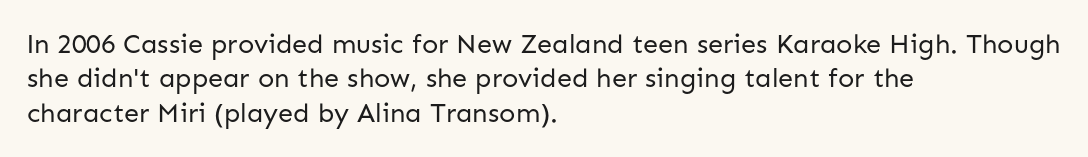
The letterforms sit at book weight or below. Honestly, the letter spacing is just normal — you wouldn't notice it. The type sits square on the baseline with zero lean. Unmarked baselines from the first word to the last. The text block is weighted toward the left margin, trailing off unevenly rightward. The designer left line spacing at the default.
